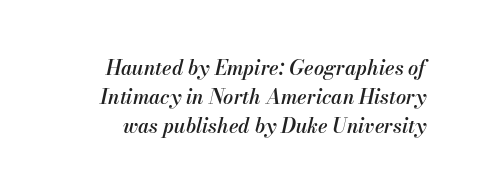
In terms of weight, the rendering is demibold, just under bold. Does the leading feel generous? No, just average. Default kerning and tracking; the words read as compact shapes. Glance below the letters and you will spot only blank space.
